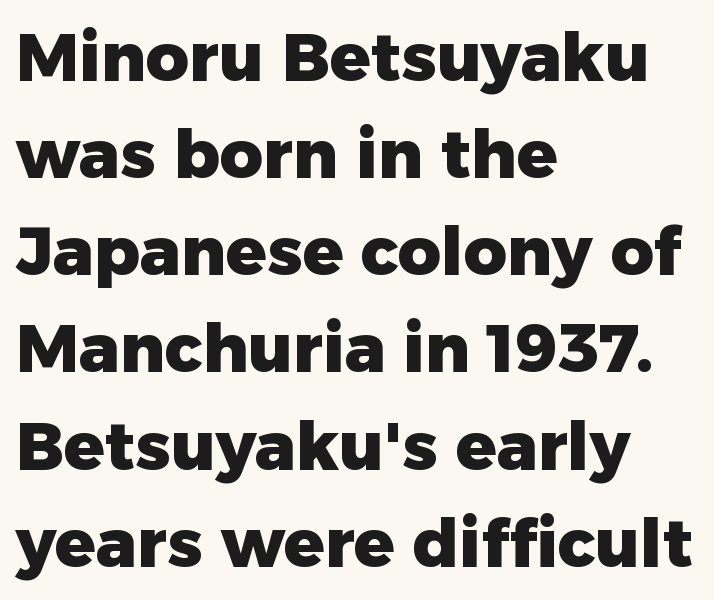
{"serif": "no", "italic": "no", "bold": "yes", "weight": "heavy", "width": "normal", "stroke_contrast": "low", "x_height": "medium", "monospaced": "no", "underline": "no", "align": "left", "line_spacing": "normal", "line_spacing_ratio": 1.45, "letter_spacing": "normal", "letter_spacing_em": 0.0, "glyph_px": 67}
